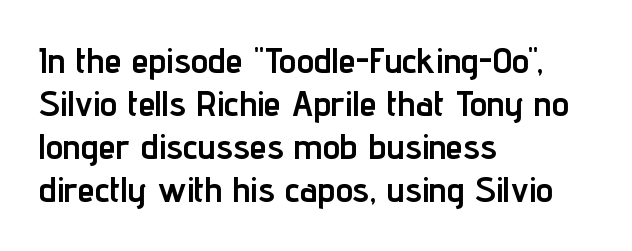
Q: Is the text bold? A: Yes.
Q: Is the text italic (slanted)? A: No, it is upright.
Q: Is the typeface a serif or a sans-serif typeface? A: Sans-serif.
Q: Is the text underlined? A: No.
Q: How is the paragraph aligned? A: Left-aligned.
Q: Is the spacing between letters normal or unusually wide? A: Normal.
Q: Width (condensed, normal, or wide)? A: Condensed.
Q: Stroke contrast? A: Low.
Q: x-height? A: Medium.
Q: Monospaced? A: No.
